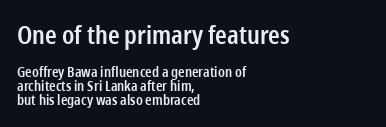
Q: Is the text bold? A: Semi-bold.
Q: Is the text italic (slanted)? A: No, it is upright.
Q: Is the text underlined? A: No.
Q: How is the paragraph aligned? A: Left-aligned.
Q: Is the spacing between letters normal or unusually wide? A: Normal.
Q: Is the spacing between lines tight, normal or loose? A: Tight.
Q: Which block of text is set in a larger size, the first (top) or the second (bottom)? A: The first (top) one.
